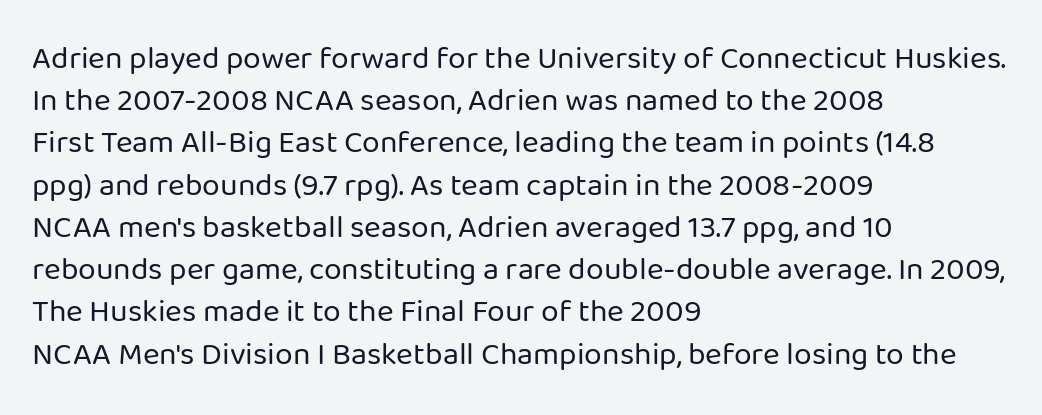
Looks like regular typesetting: each glyph gets only the width it needs. The compositor pushed each line to the left boundary. Nope, no serifs anywhere on these letters. This rendering features lettering with no underline.
